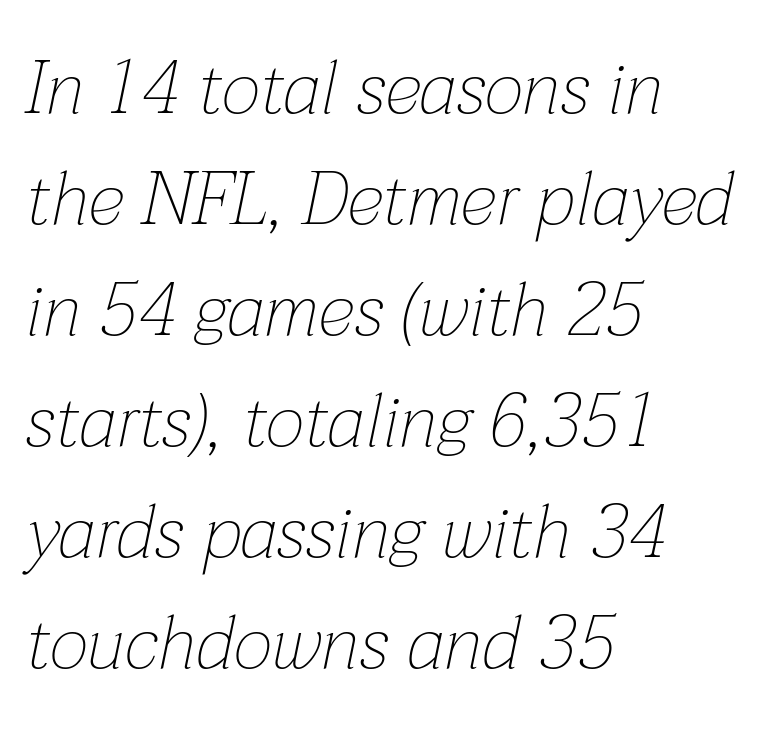
Q: Is the text bold? A: No.
Q: Is the text italic (slanted)? A: Yes, it leans right by about 12 degrees.
Q: Is the text underlined? A: No.
Q: How is the paragraph aligned? A: Left-aligned.
Q: Is the spacing between letters normal or unusually wide? A: Normal.
Q: Is the spacing between lines tight, normal or loose? A: Normal.
Q: Width (condensed, normal, or wide)? A: Normal.
Q: Stroke contrast? A: Low.
Q: x-height? A: Medium.
Q: Monospaced? A: No.
